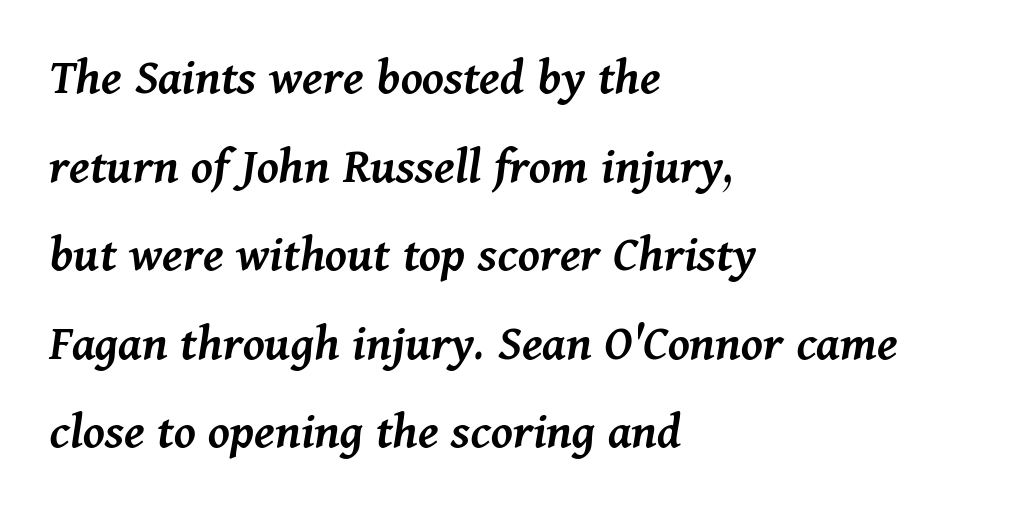
{"italic": "yes", "lean": "right", "slant_degrees": 11, "bold": "semi", "weight": "semibold", "width": "normal", "stroke_contrast": "medium", "x_height": "medium", "monospaced": "no", "underline": "no", "align": "left", "line_spacing": "normal", "line_spacing_ratio": 1.67, "letter_spacing": "normal", "letter_spacing_em": 0.0, "glyph_px": 53}
